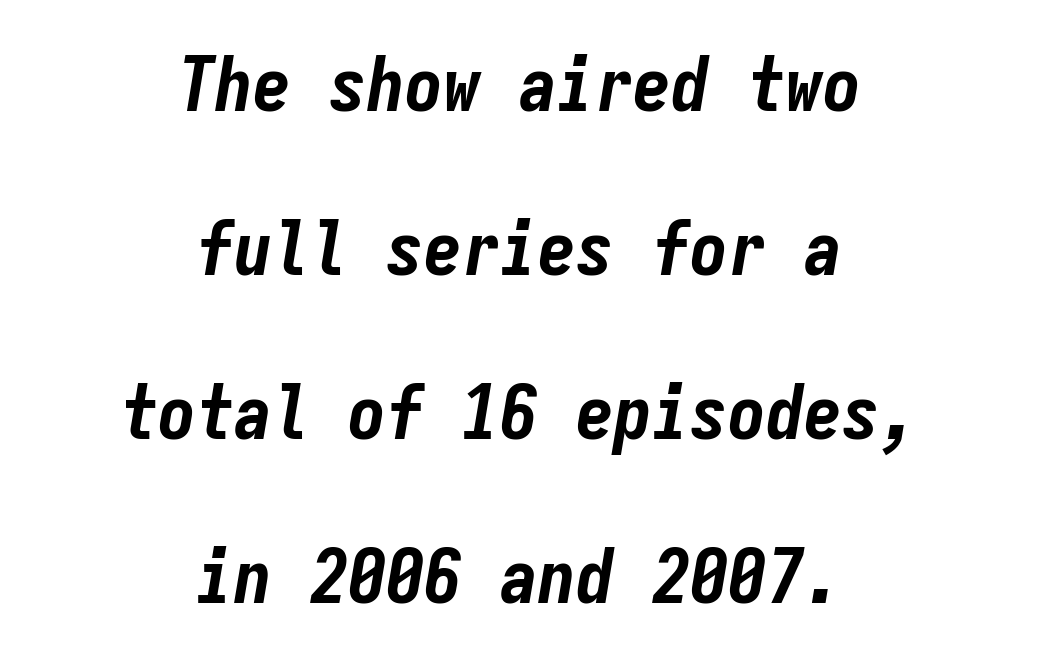
The image shows 76 px bold, condensed type, italic (leaning right), monospaced; set centered, loose line spacing (2.16x), normal letter spacing, not underlined; low stroke contrast and a medium x-height.
